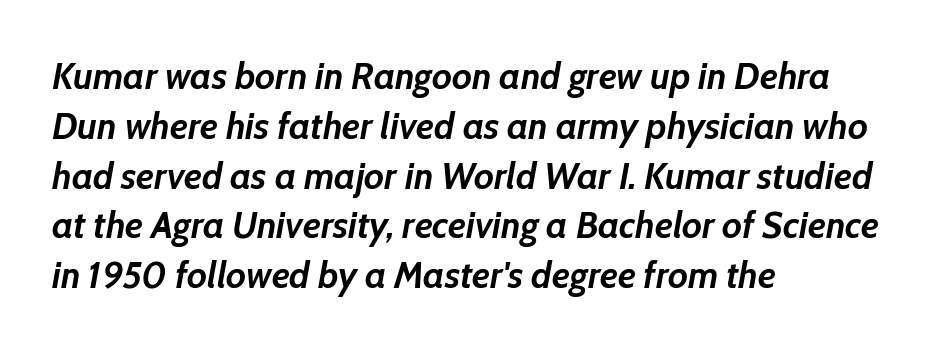
The image shows 38 px semibold type, italic (leaning right); set left-aligned, normal line spacing (1.31x), normal letter spacing, not underlined; low stroke contrast and a medium x-height.
